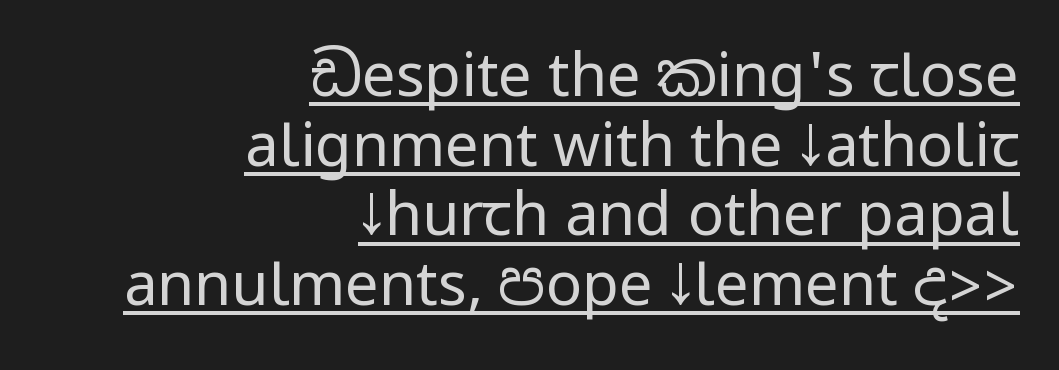
Q: Is the text bold? A: No.
Q: Is the text italic (slanted)? A: No, it is upright.
Q: Is the typeface a serif or a sans-serif typeface? A: Sans-serif.
Q: Is the text underlined? A: Yes.
Q: How is the paragraph aligned? A: Right-aligned.
Q: Is the spacing between letters normal or unusually wide? A: Normal.
Q: Width (condensed, normal, or wide)? A: Condensed.
Q: Stroke contrast? A: Low.
